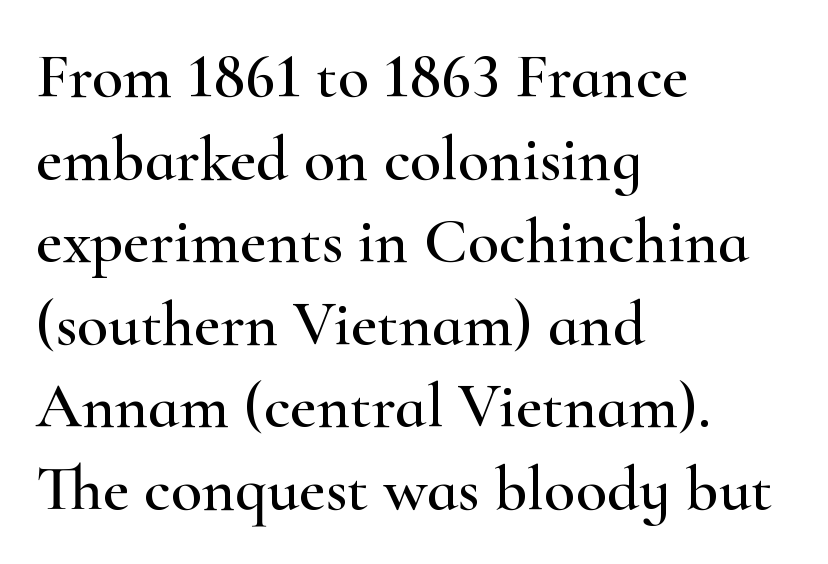
The image shows 64 px wide serif type, upright; set left-aligned, normal line spacing (1.29x), normal letter spacing, not underlined; high stroke contrast and a small x-height.
